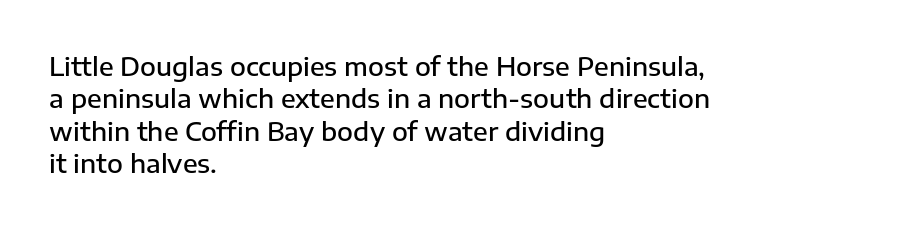
Q: Is the text bold? A: Semi-bold.
Q: Is the text italic (slanted)? A: No, it is upright.
Q: Is the text underlined? A: No.
Q: How is the paragraph aligned? A: Left-aligned.
Q: Is the spacing between letters normal or unusually wide? A: Normal.
Q: Is the spacing between lines tight, normal or loose? A: Normal.
